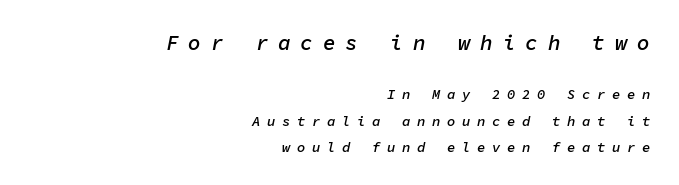
The image shows 21 px text type, italic (leaning right); set right-aligned, line spacing 1.88x, unusually wide letter spacing (+0.47 em), not underlined; the first (top) block is 1.5x larger.
